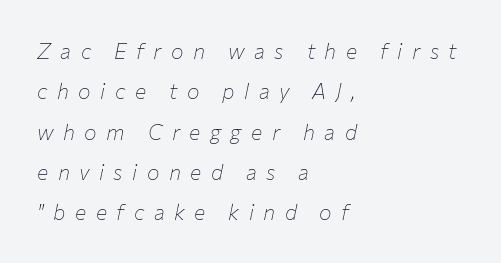
Q: Is the text bold? A: No.
Q: Is the text italic (slanted)? A: Yes, it leans right by about 12 degrees.
Q: Is the text underlined? A: No.
Q: How is the paragraph aligned? A: Left-aligned.
Q: Is the spacing between letters normal or unusually wide? A: Unusually wide.
Q: Is the spacing between lines tight, normal or loose? A: Loose.
